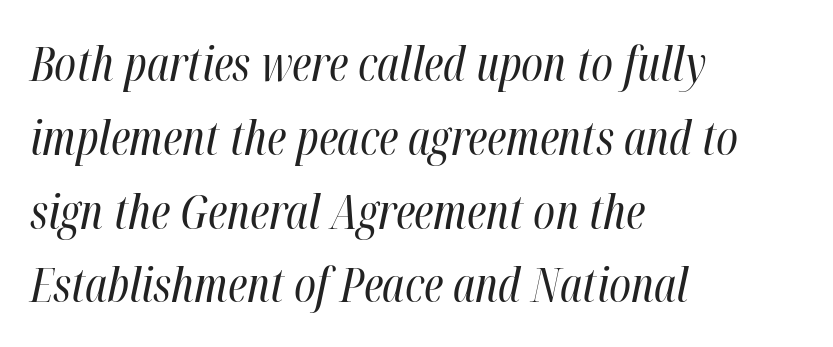
{"italic": "yes", "lean": "right", "slant_degrees": 12, "bold": "no", "weight": "regular", "width": "condensed", "stroke_contrast": "high", "x_height": "medium", "monospaced": "no", "underline": "no", "align": "left", "line_spacing": "normal", "line_spacing_ratio": 1.57, "letter_spacing": "normal", "letter_spacing_em": 0.0, "glyph_px": 47}
